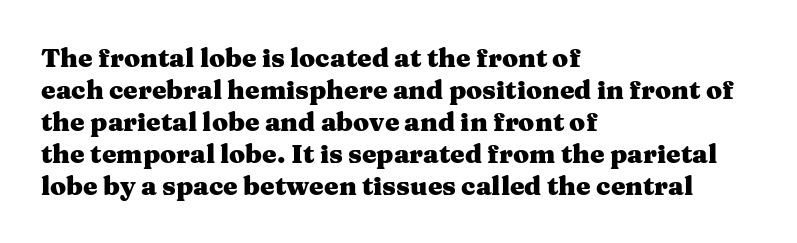
Alignment: flush left. A clean baseline with only descenders dipping below it. Vertical strokes here are truly vertical. Every letter is thick-stroked: bold, no question. A typesetter would call this zero additional tracking.
